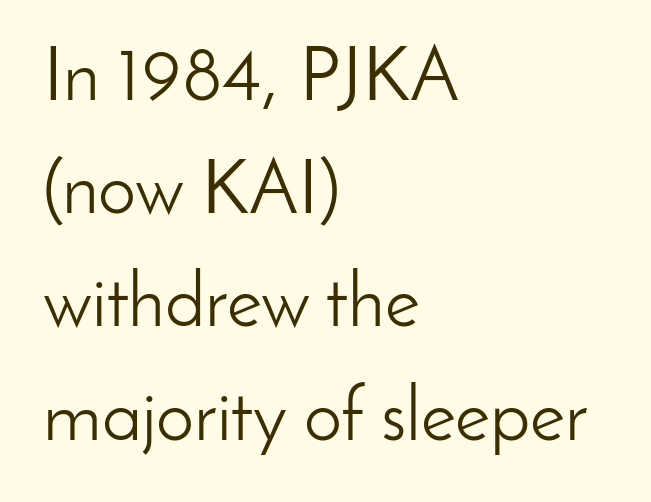
{"serif": "no", "italic": "no", "bold": "no", "weight": "light", "width": "normal", "stroke_contrast": "low", "x_height": "small", "monospaced": "no", "underline": "no", "align": "left", "line_spacing": "normal", "line_spacing_ratio": 1.49, "letter_spacing": "normal", "letter_spacing_em": 0.0, "glyph_px": 76}
